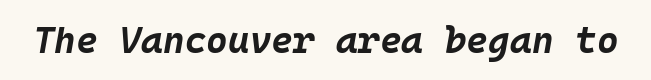
The image shows 37 px bold type, italic (leaning right), monospaced; set normal letter spacing, not underlined; low stroke contrast and a large x-height.
